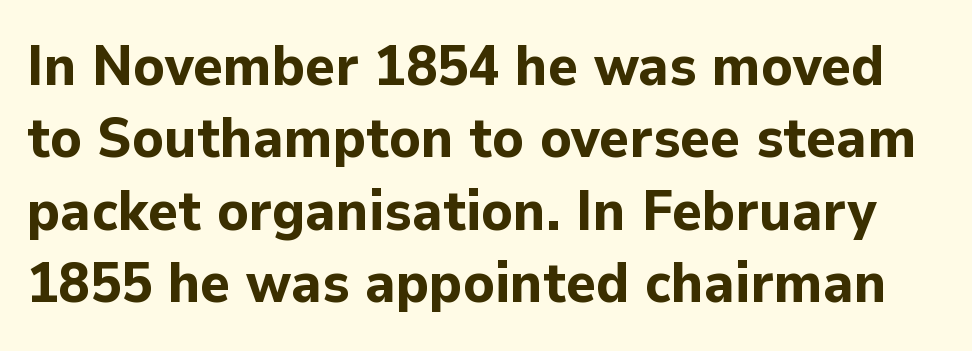
The image shows 57 px bold sans-serif type, upright; set normal line spacing (1.27x), normal letter spacing, not underlined; low stroke contrast and a medium x-height.
